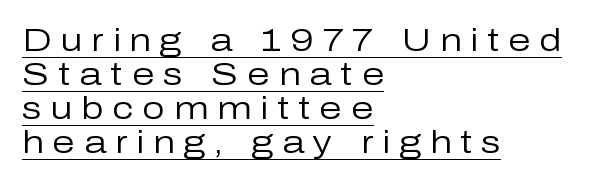
Q: Is the text bold? A: No.
Q: Is the text italic (slanted)? A: No, it is upright.
Q: Is the typeface a serif or a sans-serif typeface? A: Sans-serif.
Q: Is the text underlined? A: Yes.
Q: How is the paragraph aligned? A: Left-aligned.
Q: Is the spacing between letters normal or unusually wide? A: Unusually wide.
Q: Is the spacing between lines tight, normal or loose? A: Tight.
Q: Width (condensed, normal, or wide)? A: Normal.
Q: Stroke contrast? A: Low.
Q: x-height? A: Medium.
Q: Monospaced? A: No.
